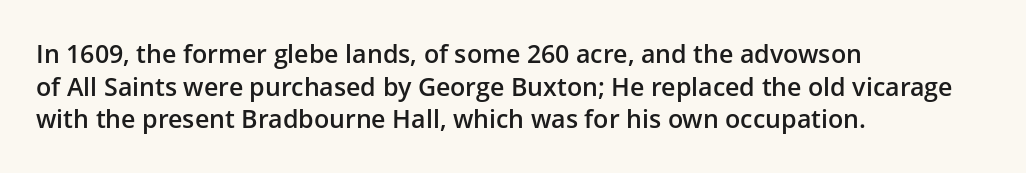
Q: Is the text bold? A: Semi-bold.
Q: Is the text italic (slanted)? A: No, it is upright.
Q: Is the text underlined? A: No.
Q: How is the paragraph aligned? A: Left-aligned.
Q: Is the spacing between letters normal or unusually wide? A: Normal.
Q: Is the spacing between lines tight, normal or loose? A: Normal.
